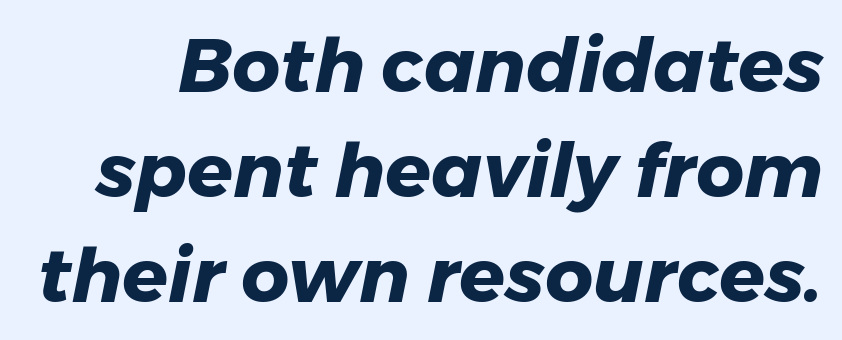
Typographic density is high because the face is bold. The horizontal fit of the characters is conventional and even. Whoever set this chose a conventional vertical rhythm. When letters slant like this, we call the style italic. Quick note: underline off.
